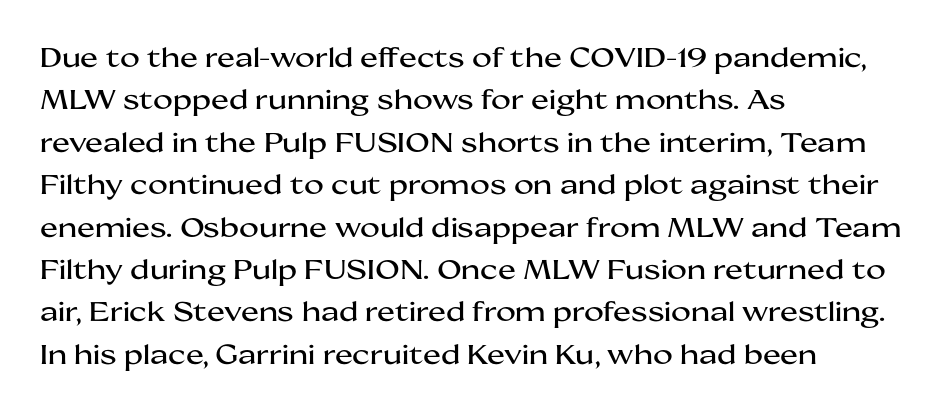
Q: Is the text italic (slanted)? A: No, it is upright.
Q: Is the text underlined? A: No.
Q: How is the paragraph aligned? A: Left-aligned.
Q: Is the spacing between letters normal or unusually wide? A: Normal.
Q: Is the spacing between lines tight, normal or loose? A: Normal.
